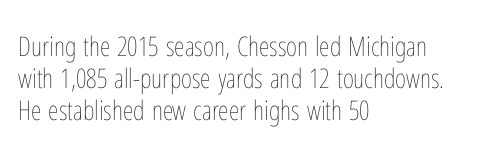
The image shows 27 px text type, upright; set left-aligned, line spacing 1.18x, normal letter spacing, not underlined.
